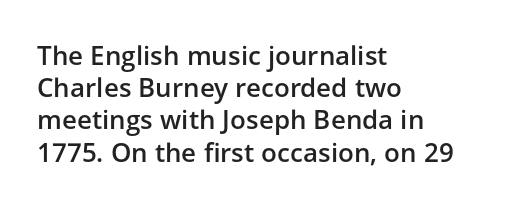
Italic? Not at all — the glyphs are vertical. The space beneath each line is pristine and unruled. Stems and bowls a touch heavier than normal — semibold. The paragraph shown leans on its left margin.
